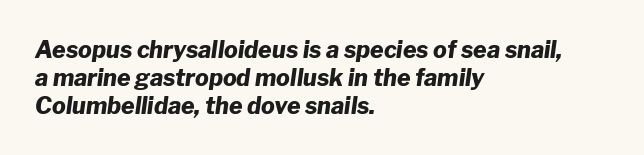
Q: Is the text bold? A: Yes.
Q: Is the text italic (slanted)? A: Yes, it leans right by about 8 degrees.
Q: Is the text underlined? A: No.
Q: How is the paragraph aligned? A: Left-aligned.
Q: Is the spacing between letters normal or unusually wide? A: Normal.
